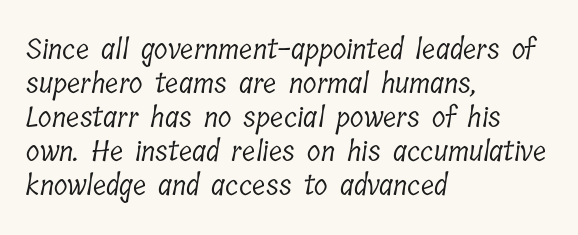
Q: Is the text bold? A: No.
Q: Is the typeface a serif or a sans-serif typeface? A: Serif.
Q: Is the text underlined? A: No.
Q: How is the paragraph aligned? A: Left-aligned.
Q: Is the spacing between letters normal or unusually wide? A: Normal.
Q: Width (condensed, normal, or wide)? A: Condensed.
Q: Stroke contrast? A: Low.
Q: x-height? A: Medium.
Q: Monospaced? A: No.
